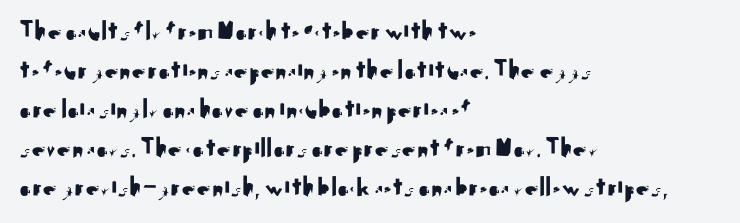
Q: Is the text italic (slanted)? A: No, it is upright.
Q: Is the typeface a serif or a sans-serif typeface? A: Sans-serif.
Q: Is the text underlined? A: No.
Q: How is the paragraph aligned? A: Left-aligned.
Q: Is the spacing between letters normal or unusually wide? A: Normal.
Q: Is the spacing between lines tight, normal or loose? A: Normal.
Q: Width (condensed, normal, or wide)? A: Normal.
Q: Stroke contrast? A: Medium.
Q: x-height? A: Small.
Q: Monospaced? A: No.
